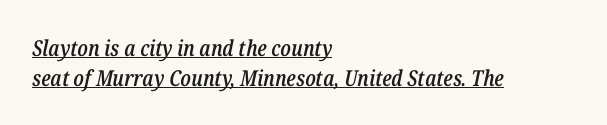
The image shows 22 px text type, italic (leaning right); set left-aligned, normal line spacing (1.35x), normal letter spacing, underlined.
